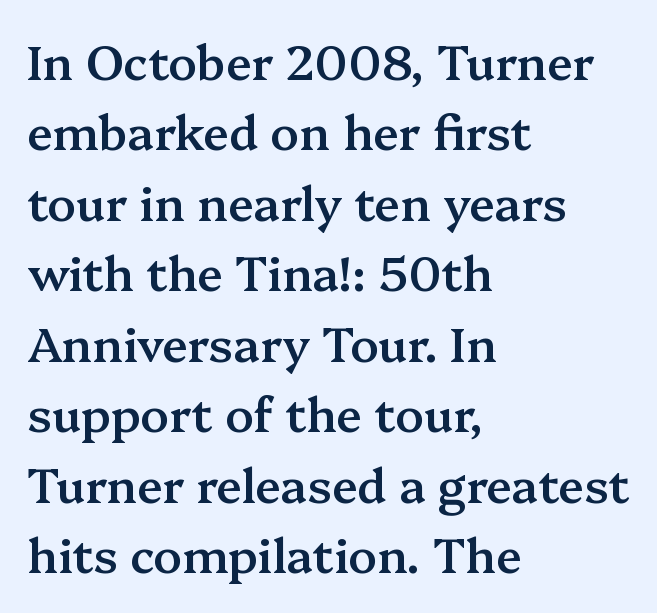
This is the in-between weight designers call semibold or demi. Characters follow at the spacing the type designer built in. The letters stand straight up with perfectly vertical stems. Just letters on the line, the space beneath them empty. The leading is moderate, giving the passage an even texture.
